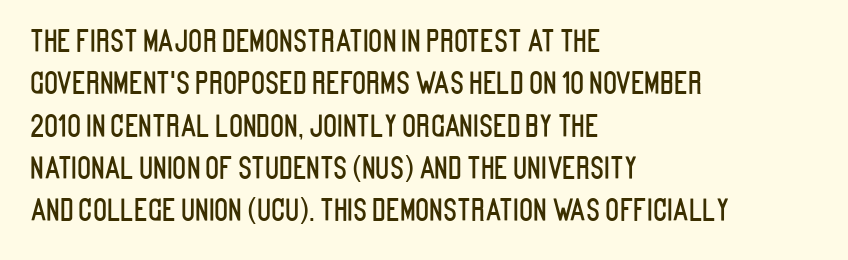
Q: Is the text italic (slanted)? A: No, it is upright.
Q: Is the typeface a serif or a sans-serif typeface? A: Sans-serif.
Q: Is the text underlined? A: No.
Q: How is the paragraph aligned? A: Left-aligned.
Q: Is the spacing between letters normal or unusually wide? A: Normal.
Q: Is the spacing between lines tight, normal or loose? A: Normal.
Q: Width (condensed, normal, or wide)? A: Condensed.
Q: Stroke contrast? A: Low.
Q: x-height? A: Large.
Q: Monospaced? A: No.
